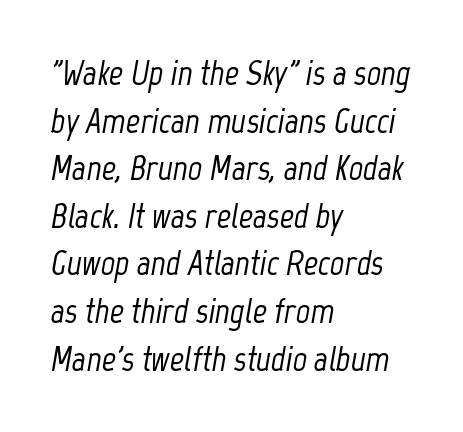
The image shows 35 px condensed type, italic (leaning right); set left-aligned, normal line spacing (1.36x), normal letter spacing, not underlined; low stroke contrast and a medium x-height.
